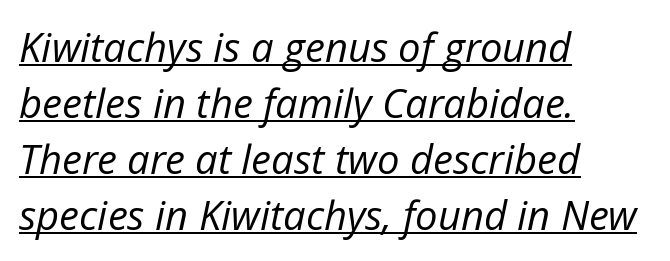
Q: Is the text bold? A: No.
Q: Is the text italic (slanted)? A: Yes, it leans right by about 12 degrees.
Q: Is the text underlined? A: Yes.
Q: How is the paragraph aligned? A: Left-aligned.
Q: Is the spacing between letters normal or unusually wide? A: Normal.
Q: Is the spacing between lines tight, normal or loose? A: Normal.
Q: Width (condensed, normal, or wide)? A: Normal.
Q: Stroke contrast? A: Low.
Q: x-height? A: Medium.
Q: Monospaced? A: No.
